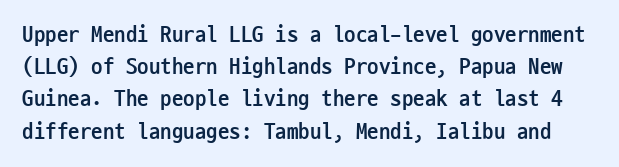
Q: Is the text bold? A: Yes.
Q: Is the text italic (slanted)? A: No, it is upright.
Q: Is the text underlined? A: No.
Q: Is the spacing between letters normal or unusually wide? A: Normal.
Q: Is the spacing between lines tight, normal or loose? A: Normal.
